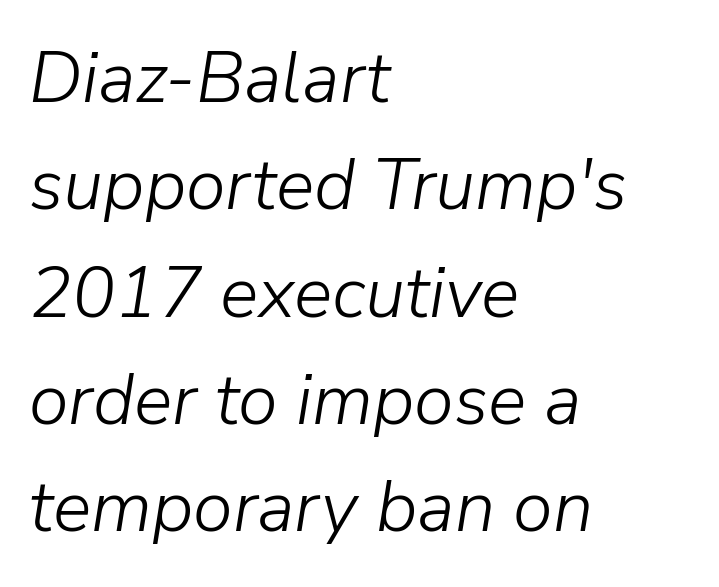
The image shows 72 px light type, italic (leaning right); set left-aligned, normal line spacing (1.49x), normal letter spacing, not underlined; low stroke contrast and a medium x-height.
